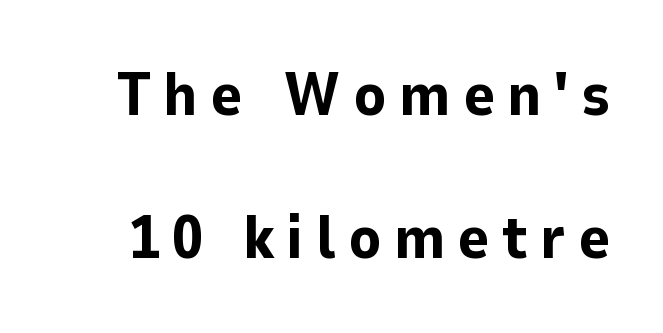
{"serif": "no", "italic": "no", "bold": "yes", "weight": "bold", "width": "normal", "stroke_contrast": "low", "x_height": "medium", "monospaced": "no", "underline": "no", "line_spacing": "loose", "line_spacing_ratio": 2.34, "letter_spacing": "wide", "letter_spacing_em": 0.2, "glyph_px": 61}
